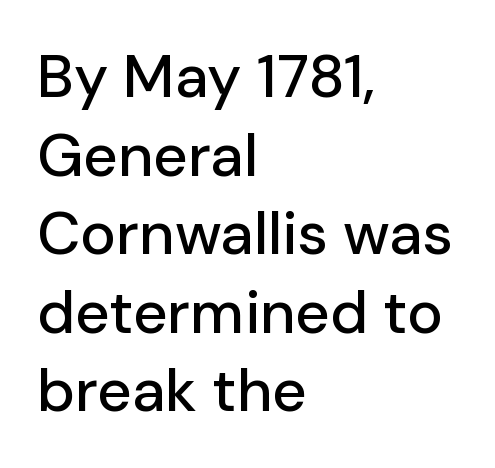
{"serif": "no", "italic": "no", "width": "normal", "stroke_contrast": "low", "x_height": "medium", "monospaced": "no", "underline": "no", "align": "left", "line_spacing": "normal", "line_spacing_ratio": 1.31, "letter_spacing": "normal", "letter_spacing_em": 0.0, "glyph_px": 60}
